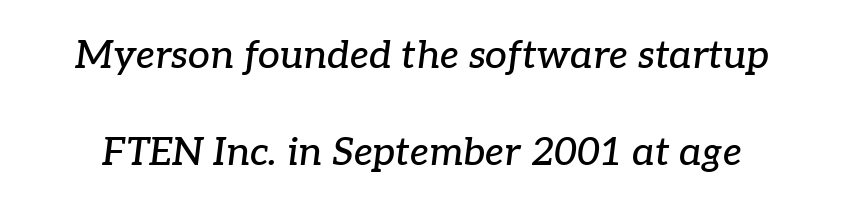
{"serif": "yes", "italic": "yes", "lean": "right", "slant_degrees": 7, "width": "normal", "stroke_contrast": "low", "x_height": "medium", "monospaced": "no", "underline": "no", "line_spacing": "loose", "line_spacing_ratio": 2.5, "letter_spacing": "normal", "letter_spacing_em": 0.0, "glyph_px": 39}
